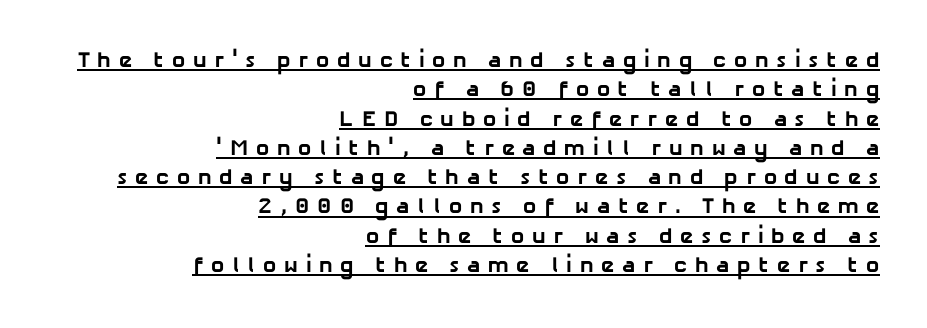
Tracking value appears strongly positive — letters spread wide. Does a line run under the words? Yes, clearly. Successive baselines arrive at the customary interval. This sample is right-justified, so line beginnings fall wherever the words allow. The typesetting leans heavy: a genuine bold.
